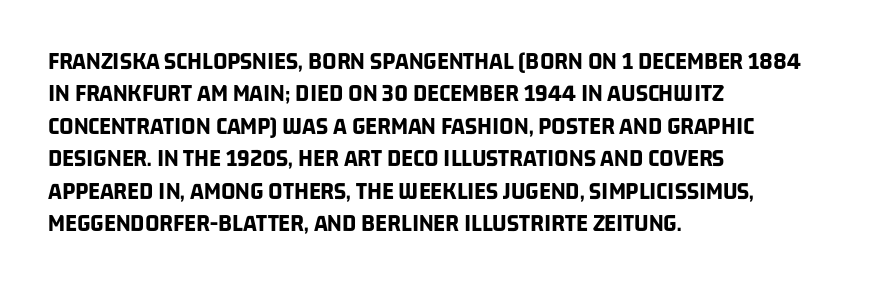
The image shows 25 px bold type; set left-aligned, normal line spacing (1.3x), normal letter spacing, not underlined.
